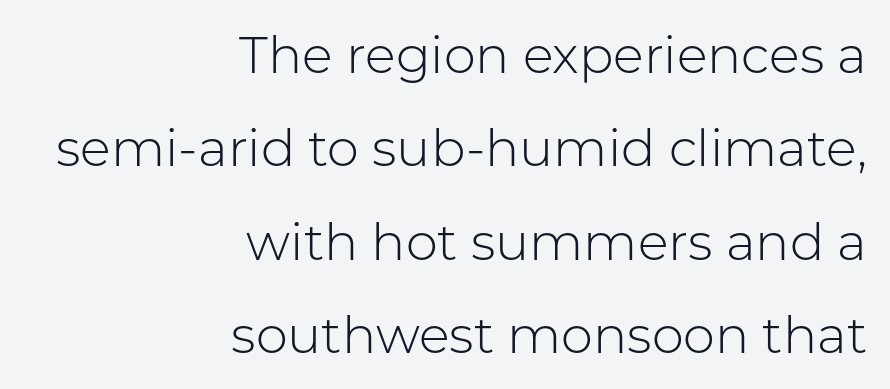
Q: Is the text bold? A: No.
Q: Is the text italic (slanted)? A: No, it is upright.
Q: Is the typeface a serif or a sans-serif typeface? A: Sans-serif.
Q: Is the text underlined? A: No.
Q: How is the paragraph aligned? A: Right-aligned.
Q: Is the spacing between letters normal or unusually wide? A: Normal.
Q: Width (condensed, normal, or wide)? A: Normal.
Q: Stroke contrast? A: Low.
Q: x-height? A: Medium.
Q: Monospaced? A: No.
